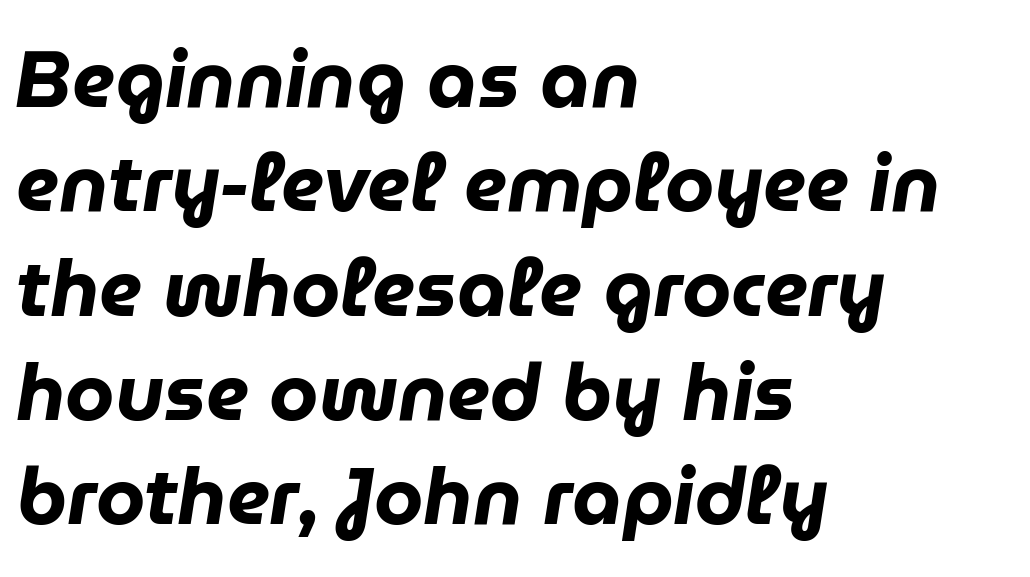
Q: Is the text bold? A: Yes.
Q: Is the text italic (slanted)? A: Yes, it leans right by about 9 degrees.
Q: Is the text underlined? A: No.
Q: How is the paragraph aligned? A: Left-aligned.
Q: Is the spacing between letters normal or unusually wide? A: Normal.
Q: Is the spacing between lines tight, normal or loose? A: Normal.
Q: Width (condensed, normal, or wide)? A: Normal.
Q: Stroke contrast? A: Low.
Q: x-height? A: Medium.
Q: Monospaced? A: No.
